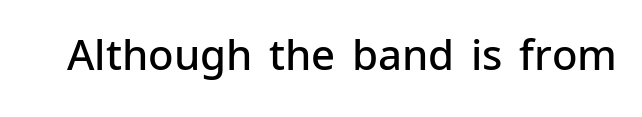
The typesetting leans somewhat heavy: a semibold. How are the letters spaced? Ordinarily, with no added tracking. These lines are rendered in a variable-pitch font. The gap between lines stays unmarked. Does the type have serifs? No, each stem ends abruptly.
